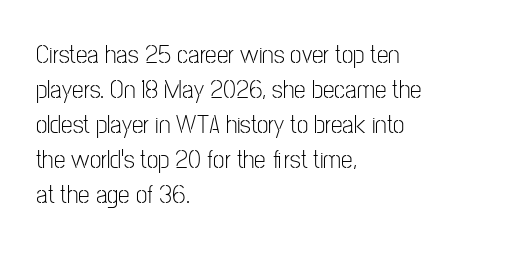
{"italic": "no", "bold": "no", "underline": "no", "align": "left", "line_spacing": "normal", "line_spacing_ratio": 1.35, "letter_spacing": "normal", "letter_spacing_em": 0.0, "glyph_px": 26}
